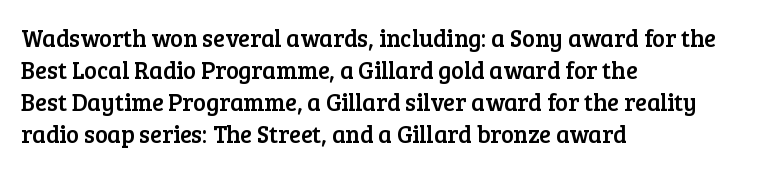
Q: Is the text italic (slanted)? A: No, it is upright.
Q: Is the text underlined? A: No.
Q: How is the paragraph aligned? A: Left-aligned.
Q: Is the spacing between letters normal or unusually wide? A: Normal.
Q: Is the spacing between lines tight, normal or loose? A: Normal.
